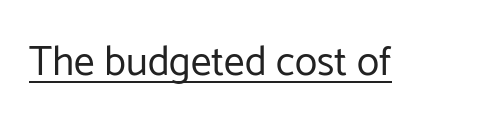
The image shows 41 px regular-weight sans-serif type, upright; set normal letter spacing, underlined; low stroke contrast and a medium x-height.
